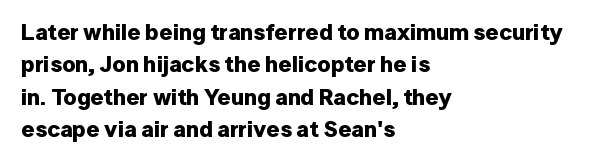
The space directly below the letters is spotless. A dark, heavy texture on the line: the type is bold. Every row of glyphs begins at an identical x-position on the left. Posture: vertical.
